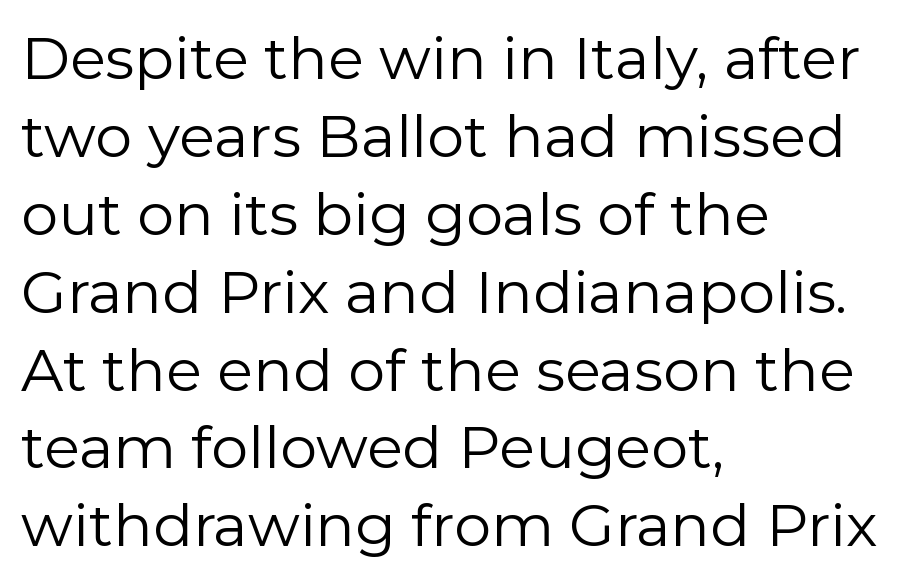
The image shows 59 px regular-weight sans-serif type, upright; set left-aligned, normal line spacing (1.32x), normal letter spacing, not underlined; low stroke contrast and a medium x-height.
